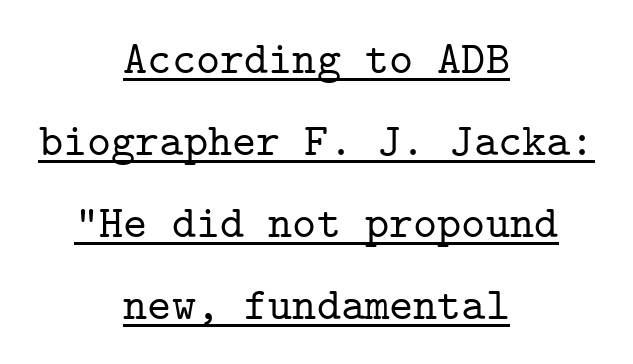
Alignment: centered. Is this a fixed-width face? Yes — each glyph sits in an identical cell. Descenders here cross a horizontal rule under the line. A roman cut, with each character standing at attention. This is serif lettering, the kind often seen in printed books.
